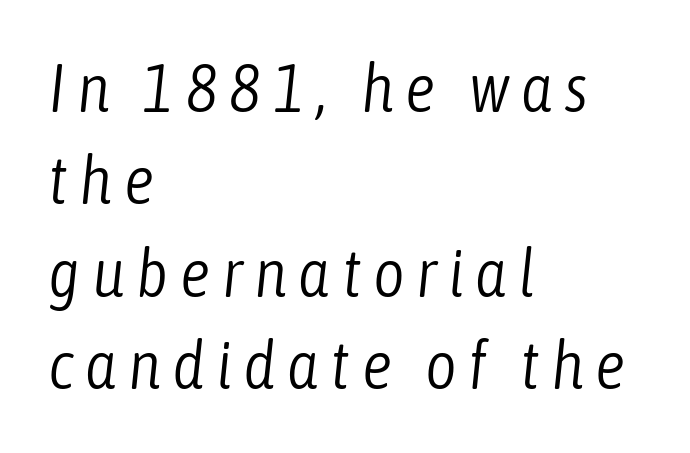
{"italic": "yes", "lean": "right", "slant_degrees": 6, "bold": "no", "weight": "light", "width": "condensed", "stroke_contrast": "low", "x_height": "medium", "monospaced": "no", "underline": "no", "align": "left", "line_spacing": "normal", "line_spacing_ratio": 1.36, "glyph_px": 68}
